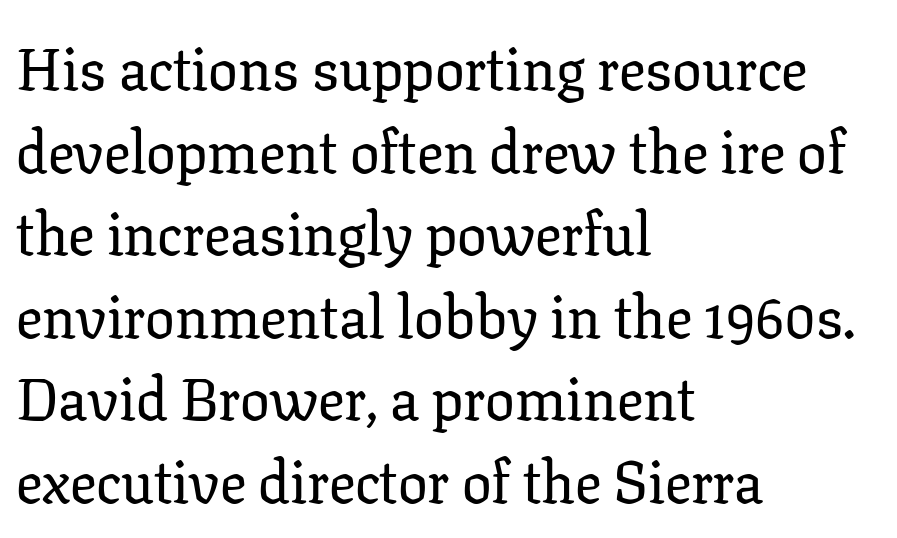
Is there any slant? The stems are plumb. Spacing between characters is what you'd get straight out of the box. Note: serifs present on the glyphs. A clean baseline with only descenders dipping below it.
